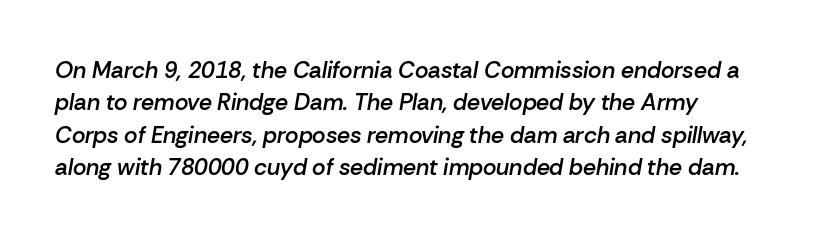
The image shows 23 px text type, italic (leaning right); set normal line spacing (1.41x), normal letter spacing, not underlined.
